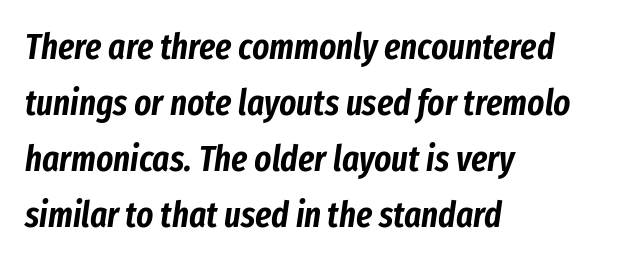
{"italic": "yes", "lean": "right", "slant_degrees": 8, "width": "condensed", "stroke_contrast": "low", "x_height": "medium", "monospaced": "no", "underline": "no", "align": "left", "line_spacing": "normal", "line_spacing_ratio": 1.56, "letter_spacing": "normal", "letter_spacing_em": 0.0, "glyph_px": 36}
